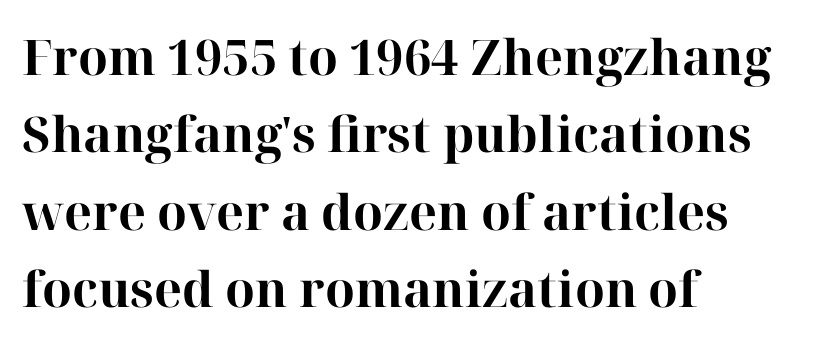
{"serif": "yes", "italic": "no", "bold": "yes", "weight": "bold", "width": "normal", "stroke_contrast": "high", "x_height": "medium", "monospaced": "no", "underline": "no", "align": "left", "line_spacing": "normal", "line_spacing_ratio": 1.58, "letter_spacing": "normal", "letter_spacing_em": 0.0, "glyph_px": 49}
